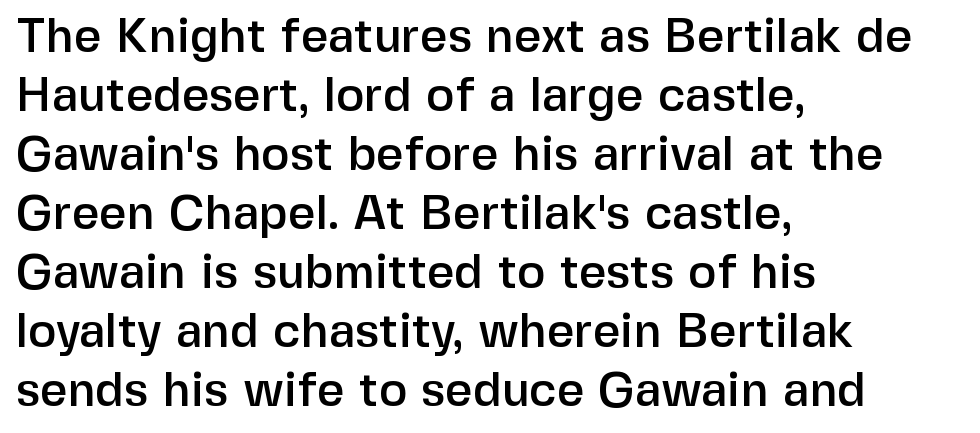
{"serif": "no", "italic": "no", "width": "normal", "stroke_contrast": "low", "x_height": "medium", "monospaced": "no", "underline": "no", "align": "left", "line_spacing_ratio": 1.23, "letter_spacing": "normal", "letter_spacing_em": 0.0, "glyph_px": 48}
